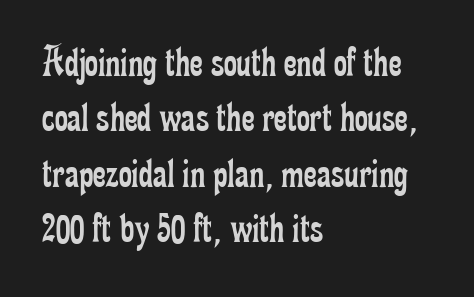
Q: Is the text bold? A: No.
Q: Is the text italic (slanted)? A: No, it is upright.
Q: Is the typeface a serif or a sans-serif typeface? A: Serif.
Q: Is the text underlined? A: No.
Q: How is the paragraph aligned? A: Left-aligned.
Q: Is the spacing between letters normal or unusually wide? A: Normal.
Q: Width (condensed, normal, or wide)? A: Condensed.
Q: Stroke contrast? A: Low.
Q: x-height? A: Small.
Q: Monospaced? A: No.
